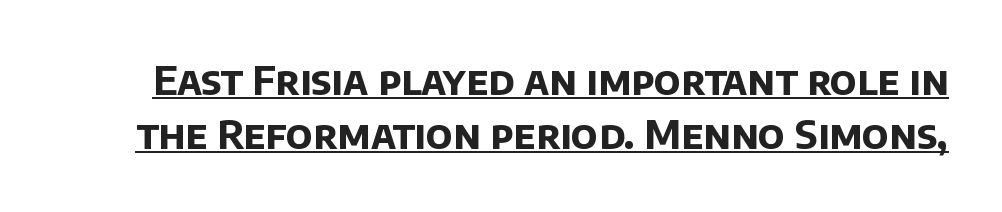
The image shows 39 px bold sans-serif type; set normal line spacing (1.38x), normal letter spacing, underlined; low stroke contrast and a large x-height.
